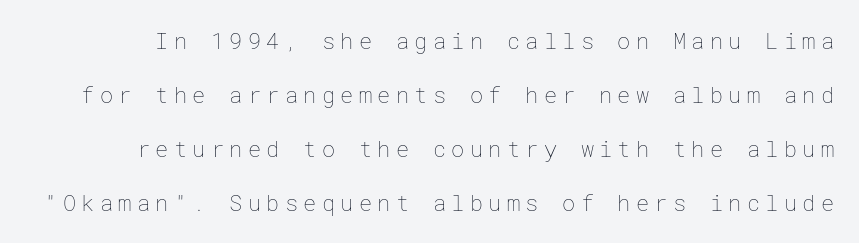
The image shows 22 px text type, upright; set loose line spacing (2.46x), unusually wide letter spacing (+0.24 em), not underlined.
